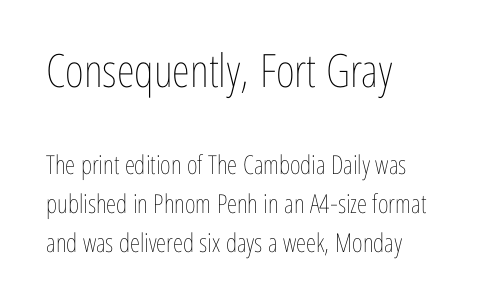
Q: Is the text bold? A: No.
Q: Is the text italic (slanted)? A: No, it is upright.
Q: Is the text underlined? A: No.
Q: How is the paragraph aligned? A: Left-aligned.
Q: Is the spacing between letters normal or unusually wide? A: Normal.
Q: Is the spacing between lines tight, normal or loose? A: Normal.
Q: Which block of text is set in a larger size, the first (top) or the second (bottom)? A: The first (top) one.
Q: Width (condensed, normal, or wide)? A: Condensed.
Q: Stroke contrast? A: Low.
Q: x-height? A: Medium.
Q: Monospaced? A: No.
